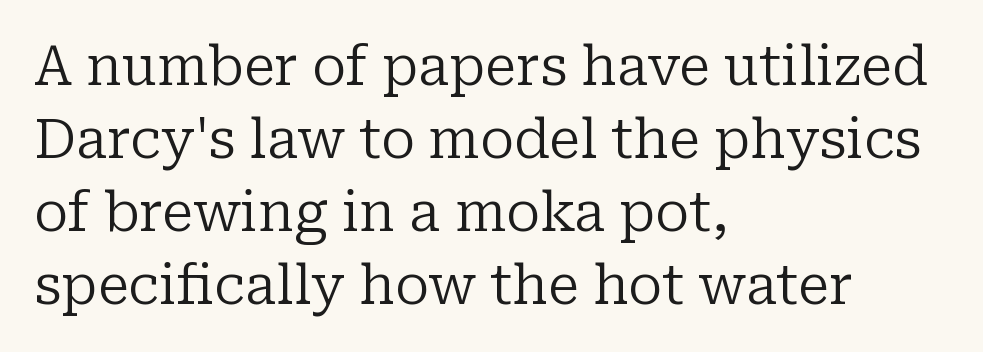
Q: Is the text bold? A: No.
Q: Is the text italic (slanted)? A: No, it is upright.
Q: Is the typeface a serif or a sans-serif typeface? A: Serif.
Q: Is the text underlined? A: No.
Q: How is the paragraph aligned? A: Left-aligned.
Q: Is the spacing between letters normal or unusually wide? A: Normal.
Q: Is the spacing between lines tight, normal or loose? A: Normal.
Q: Width (condensed, normal, or wide)? A: Normal.
Q: Stroke contrast? A: Low.
Q: x-height? A: Medium.
Q: Monospaced? A: No.
